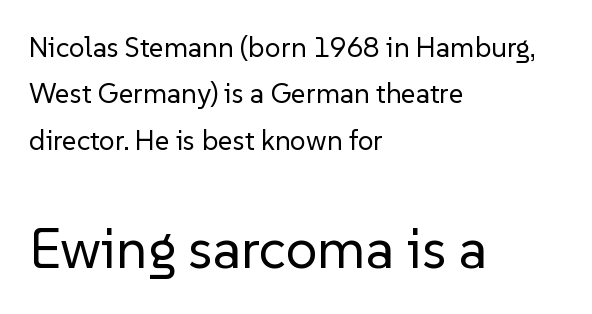
The image shows 56 px regular-weight sans-serif type, upright; set left-aligned, normal line spacing (1.66x), normal letter spacing, not underlined; the second (bottom) block is 2.0x larger; low stroke contrast and a medium x-height.
